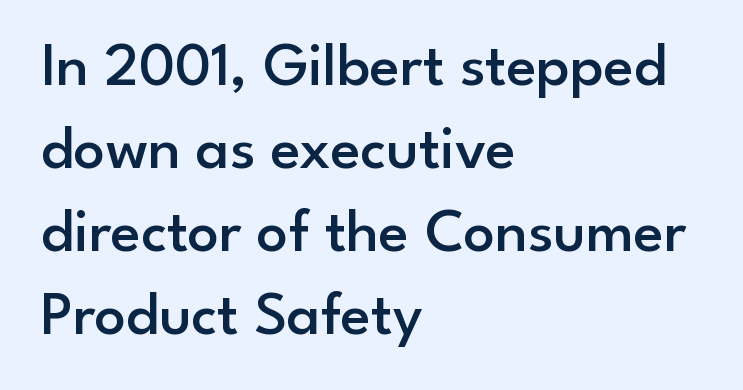
The image shows 62 px semibold sans-serif type, upright; set left-aligned, normal line spacing (1.34x), normal letter spacing, not underlined; low stroke contrast and a small x-height.
